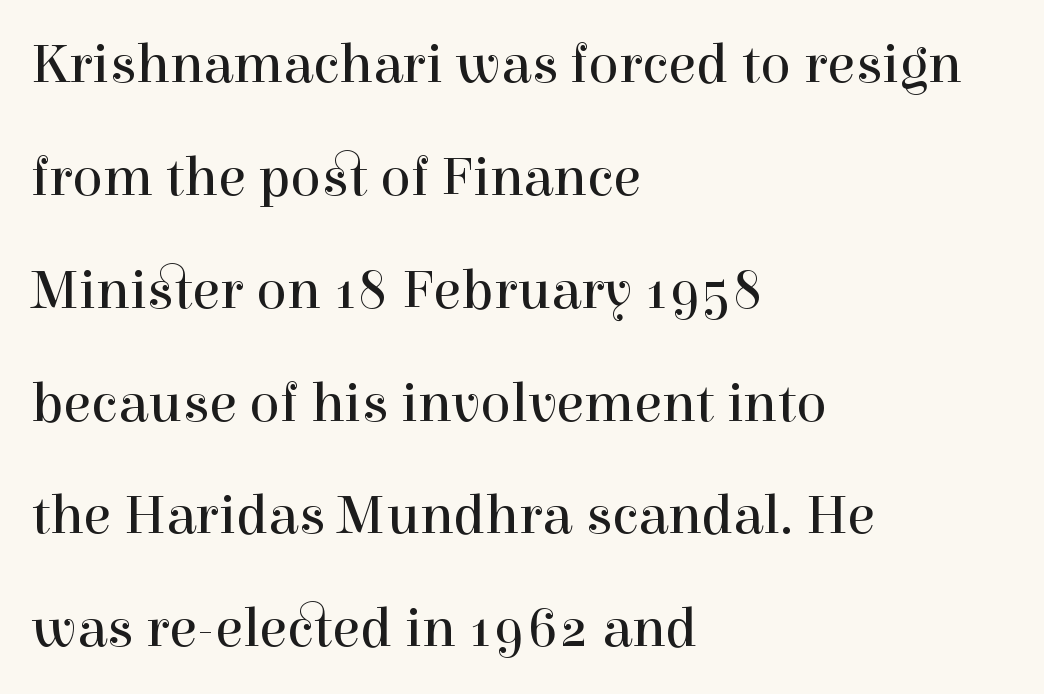
The image shows 57 px regular-weight serif type, upright; set left-aligned, loose line spacing (1.98x), normal letter spacing, not underlined; a medium x-height.
